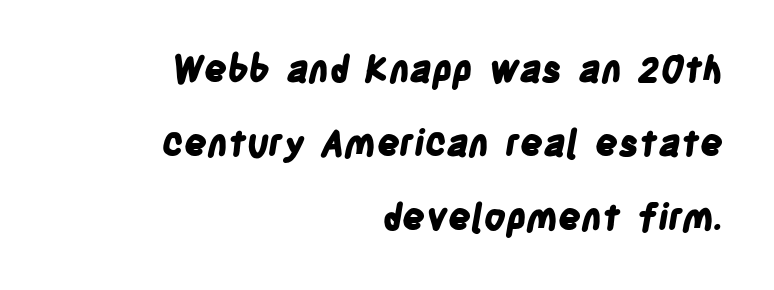
Letters rest on an invisible, unmarked baseline. The font is running at its bold setting. No extra tracking has been applied to these lines. Varying glyph widths throughout — classic text-font behaviour. Rows of type keep a wide berth in the vertical direction. Stroke terminals: plain, sans-serif.
